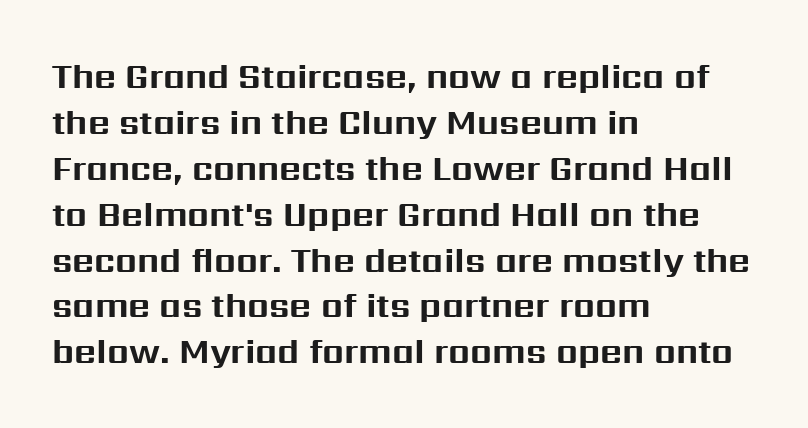
Q: Is the text bold? A: Yes.
Q: Is the text italic (slanted)? A: No, it is upright.
Q: Is the typeface a serif or a sans-serif typeface? A: Sans-serif.
Q: Is the text underlined? A: No.
Q: How is the paragraph aligned? A: Left-aligned.
Q: Is the spacing between letters normal or unusually wide? A: Normal.
Q: Is the spacing between lines tight, normal or loose? A: Normal.
Q: Width (condensed, normal, or wide)? A: Normal.
Q: Stroke contrast? A: Medium.
Q: x-height? A: Medium.
Q: Monospaced? A: No.
